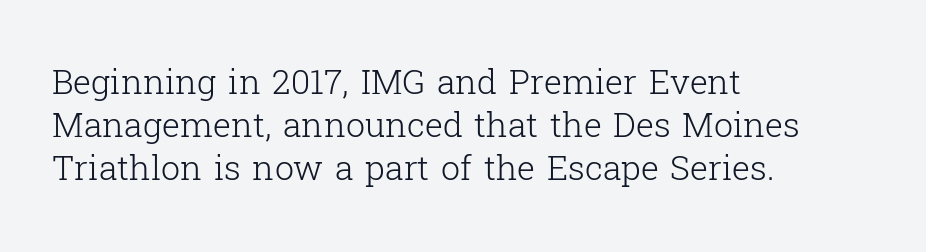
The image shows 34 px light serif type, upright; set left-aligned, normal line spacing (1.26x), normal letter spacing, not underlined; low stroke contrast and a medium x-height.
